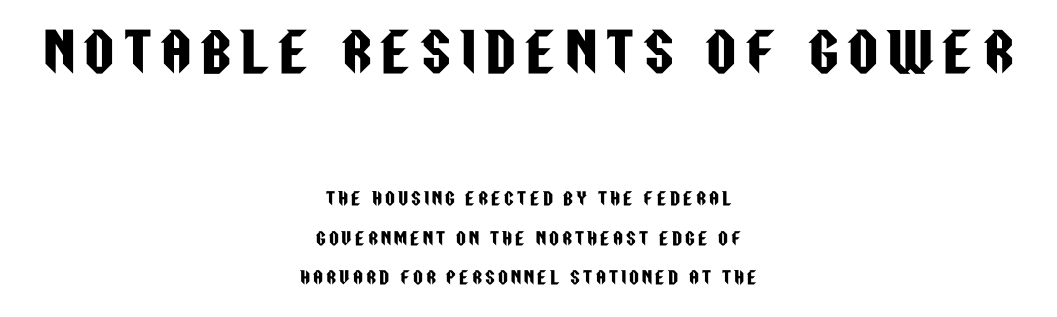
Q: Is the text italic (slanted)? A: No, it is upright.
Q: Is the typeface a serif or a sans-serif typeface? A: Sans-serif.
Q: Is the text underlined? A: No.
Q: How is the paragraph aligned? A: Centered.
Q: Is the spacing between lines tight, normal or loose? A: Loose.
Q: Which block of text is set in a larger size, the first (top) or the second (bottom)? A: The first (top) one.
Q: Width (condensed, normal, or wide)? A: Condensed.
Q: Stroke contrast? A: Low.
Q: x-height? A: Large.
Q: Monospaced? A: No.
